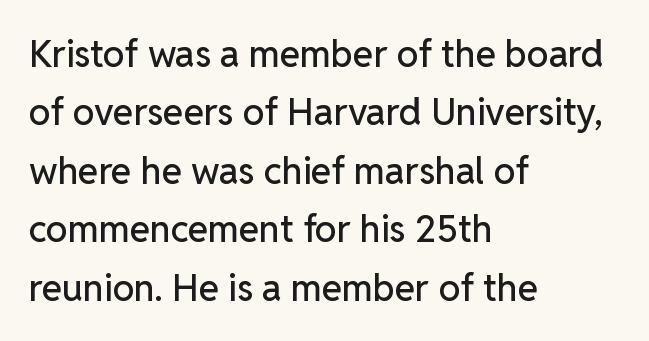
I'd call this a sans setting — the letters go barefoot. Each letter keeps its own natural width here, so spacing adapts to shape. Regular leading. Descender tails drop into unmarked territory. The letterforms sit shoulder to shoulder at normal distance. Notice how the stems are strictly vertical — no italics here.
